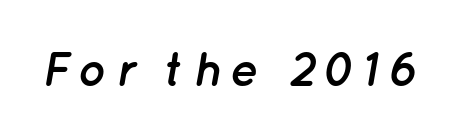
The image shows 47 px semibold type, italic (leaning right); set not underlined; low stroke contrast and a medium x-height.
